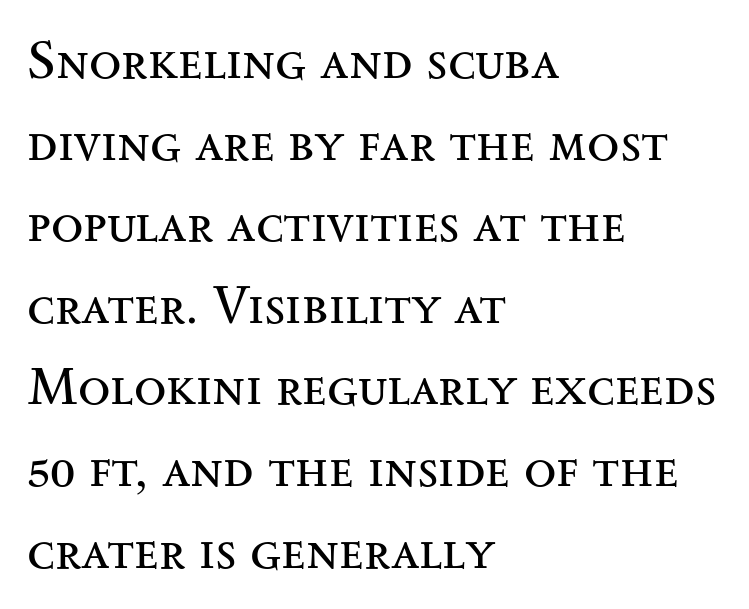
The image shows 53 px regular-weight, wide serif type, upright; set left-aligned, normal line spacing (1.54x), normal letter spacing, not underlined; medium stroke contrast and a small x-height.
